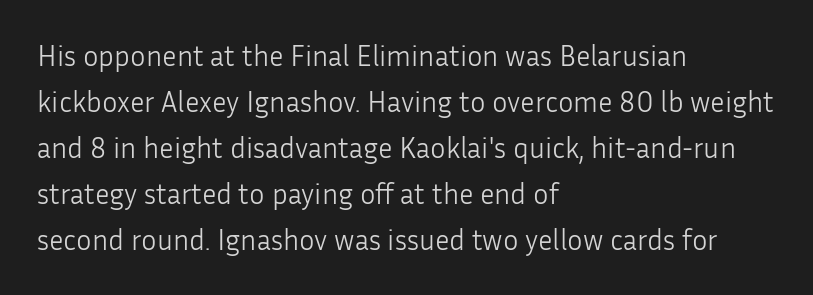
Compared with typical paragraphs, the rows here are spaced about the same. A clean baseline with only descenders dipping below it. You could not count columns in this text — the font is proportionally spaced. In terms of posture, this sample is upright. This is sans-serif lettering, the kind often seen on screens and signage.
